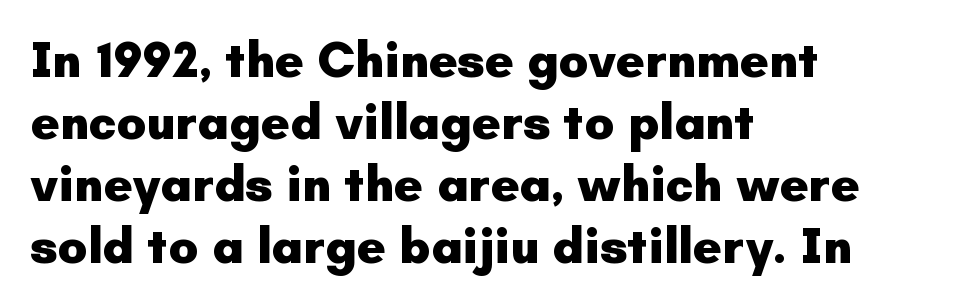
Q: Is the text bold? A: Yes.
Q: Is the text italic (slanted)? A: No, it is upright.
Q: Is the typeface a serif or a sans-serif typeface? A: Sans-serif.
Q: Is the text underlined? A: No.
Q: How is the paragraph aligned? A: Left-aligned.
Q: Is the spacing between letters normal or unusually wide? A: Normal.
Q: Width (condensed, normal, or wide)? A: Normal.
Q: Stroke contrast? A: Low.
Q: x-height? A: Small.
Q: Monospaced? A: No.
